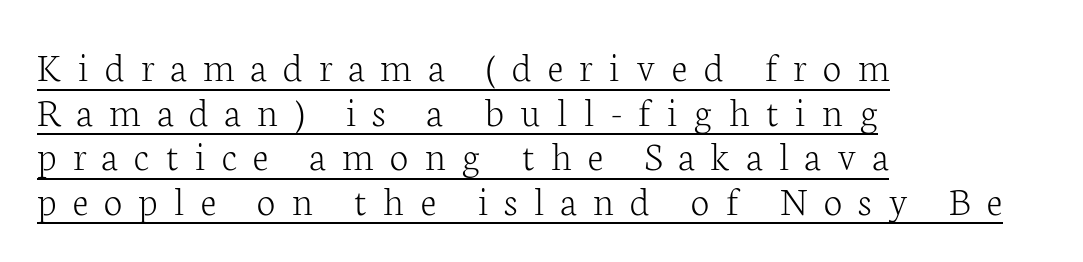
Varying glyph widths throughout — classic text-font behaviour. Rows of type sit shoulder to shoulder in the vertical direction. Glance below the letters and you will spot a drawn line. No chunkiness to these letters — they're not bold. Teacher's note: observe the even left margin — that is flush-left alignment. Someone cranked the tracking dial way up on this one.
